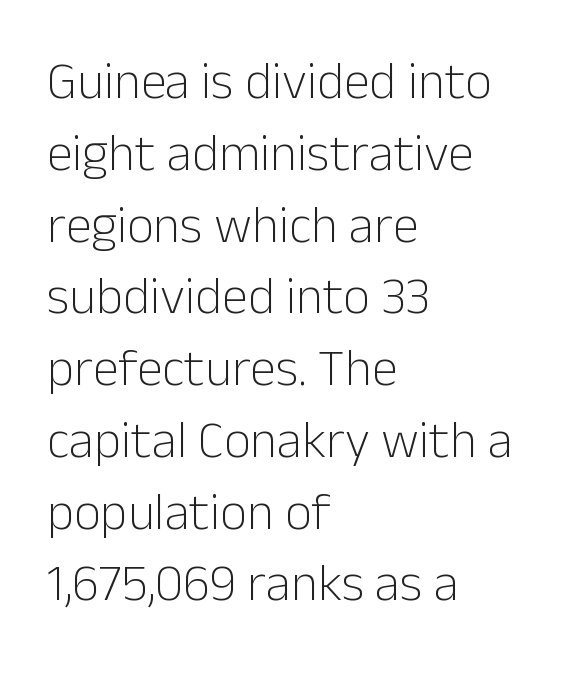
Q: Is the text bold? A: No.
Q: Is the text italic (slanted)? A: No, it is upright.
Q: Is the typeface a serif or a sans-serif typeface? A: Sans-serif.
Q: Is the text underlined? A: No.
Q: How is the paragraph aligned? A: Left-aligned.
Q: Is the spacing between letters normal or unusually wide? A: Normal.
Q: Is the spacing between lines tight, normal or loose? A: Normal.
Q: Width (condensed, normal, or wide)? A: Normal.
Q: Stroke contrast? A: Low.
Q: x-height? A: Medium.
Q: Monospaced? A: No.
